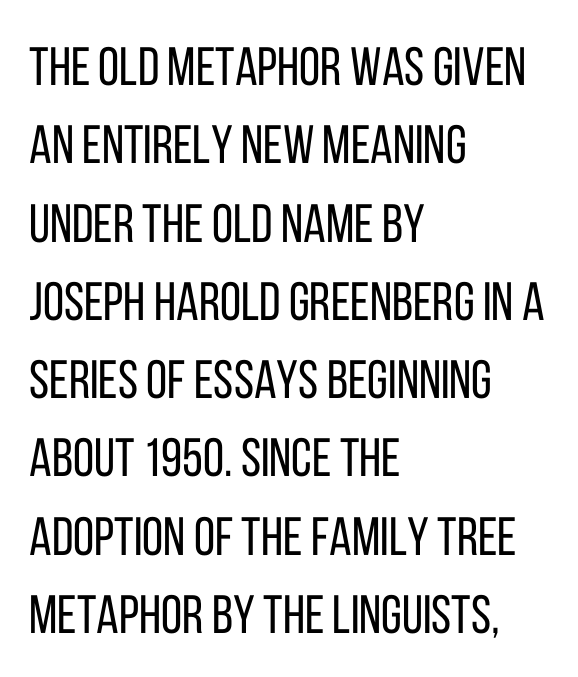
{"serif": "no", "italic": "no", "bold": "no", "weight": "regular", "width": "condensed", "stroke_contrast": "low", "x_height": "large", "monospaced": "no", "underline": "no", "align": "left", "line_spacing": "normal", "line_spacing_ratio": 1.45, "letter_spacing": "normal", "letter_spacing_em": 0.0, "glyph_px": 54}
